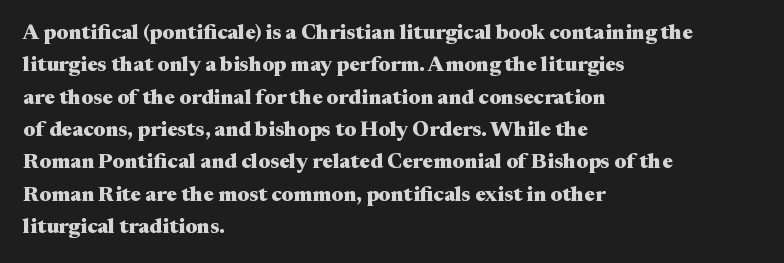
Q: Is the text bold? A: Yes.
Q: Is the text italic (slanted)? A: No, it is upright.
Q: Is the text underlined? A: No.
Q: How is the paragraph aligned? A: Left-aligned.
Q: Is the spacing between letters normal or unusually wide? A: Normal.
Q: Is the spacing between lines tight, normal or loose? A: Normal.
